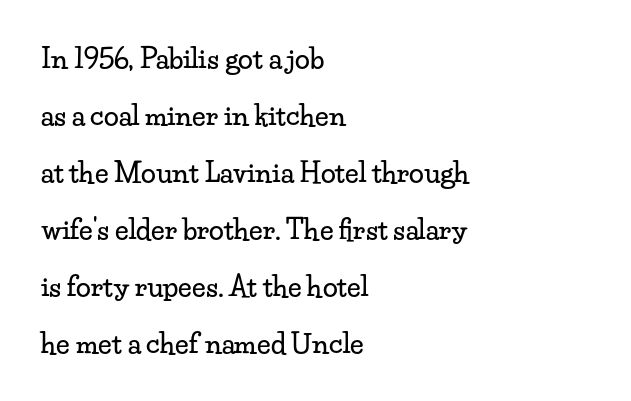
The typesetter chose a ragged-right arrangement here. Students, observe: this is what heavily led, spacious text looks like. What stands out about the letter spacing? Nothing — it is the standard amount. The lettering stays uniformly vertical, giving the passage a roman look. Check under the words: just untouched page.
